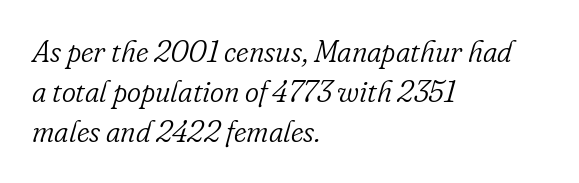
{"serif": "yes", "italic": "yes", "lean": "right", "slant_degrees": 16, "bold": "no", "weight": "light", "width": "normal", "stroke_contrast": "low", "x_height": "small", "monospaced": "no", "underline": "no", "align": "left", "line_spacing": "normal", "line_spacing_ratio": 1.34, "letter_spacing": "normal", "letter_spacing_em": 0.0, "glyph_px": 30}
